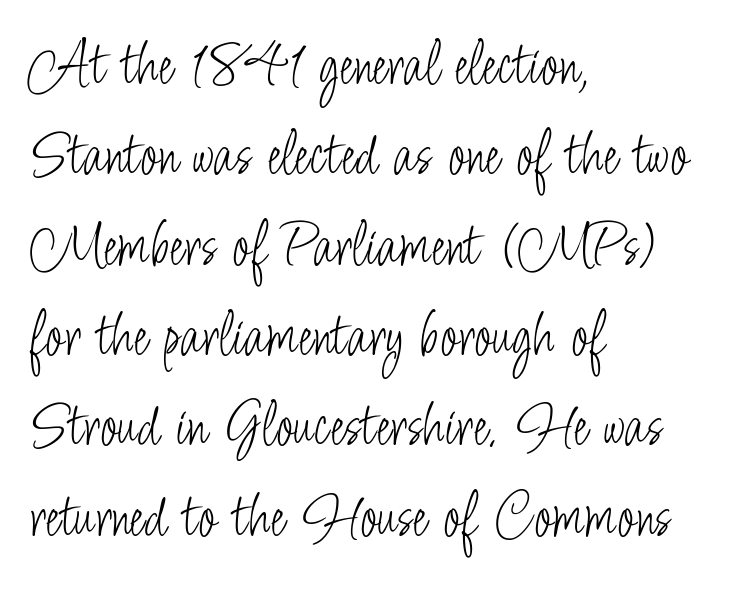
Q: Is the text bold? A: No.
Q: Is the text italic (slanted)? A: Yes.
Q: Is the typeface a serif or a sans-serif typeface? A: Sans-serif.
Q: Is the text underlined? A: No.
Q: How is the paragraph aligned? A: Left-aligned.
Q: Is the spacing between letters normal or unusually wide? A: Normal.
Q: Is the spacing between lines tight, normal or loose? A: Normal.
Q: Width (condensed, normal, or wide)? A: Condensed.
Q: Stroke contrast? A: Low.
Q: x-height? A: Small.
Q: Monospaced? A: No.
